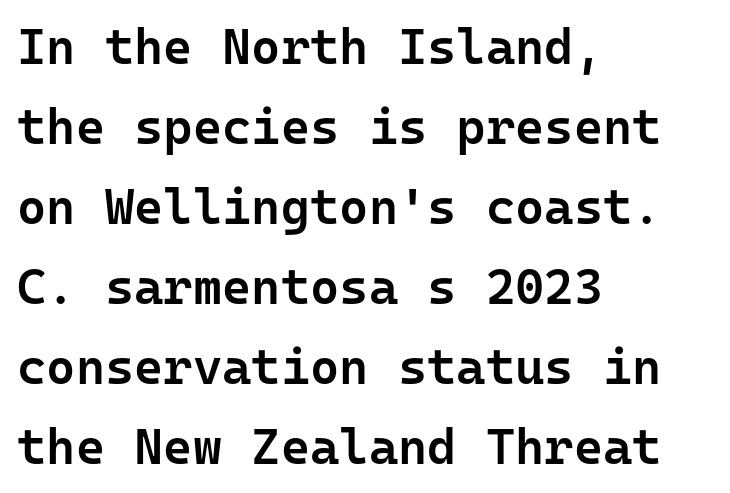
{"serif": "no", "italic": "no", "bold": "semi", "weight": "semibold", "width": "normal", "stroke_contrast": "low", "x_height": "medium", "monospaced": "yes", "underline": "no", "align": "left", "line_spacing": "normal", "line_spacing_ratio": 1.6, "letter_spacing": "normal", "letter_spacing_em": 0.0, "glyph_px": 50}
